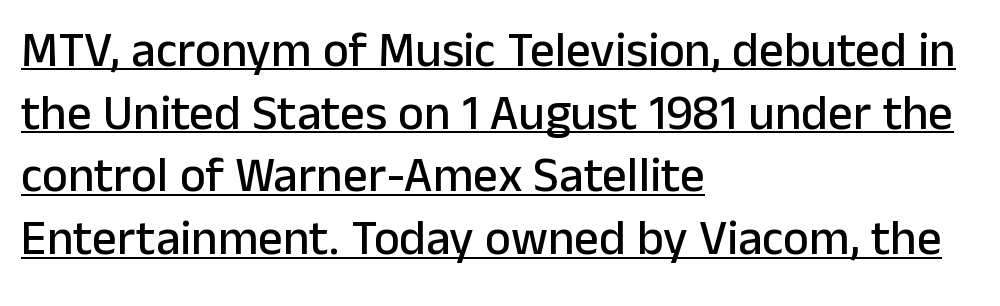
{"serif": "no", "italic": "no", "width": "normal", "stroke_contrast": "low", "x_height": "medium", "monospaced": "no", "underline": "yes", "align": "left", "line_spacing": "normal", "line_spacing_ratio": 1.28, "letter_spacing": "normal", "letter_spacing_em": 0.0, "glyph_px": 49}
